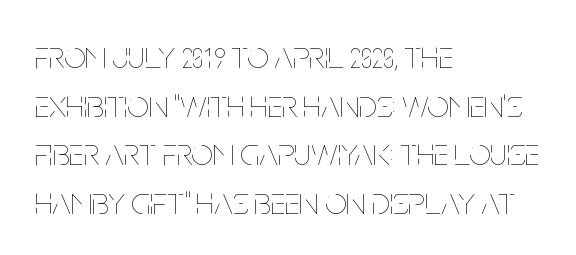
{"italic": "no", "bold": "no", "weight": "thin", "width": "condensed", "stroke_contrast": "low", "x_height": "large", "monospaced": "no", "underline": "no", "align": "left", "line_spacing": "normal", "line_spacing_ratio": 1.28, "letter_spacing": "normal", "letter_spacing_em": 0.0, "glyph_px": 38}
